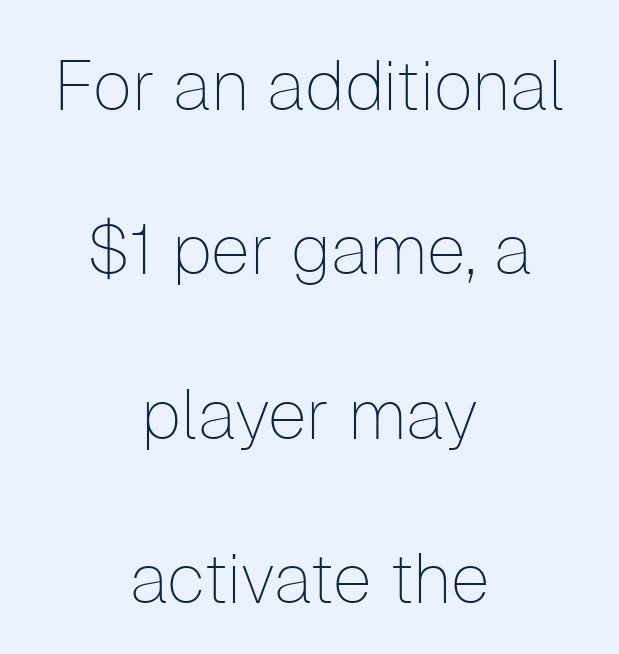
Weight: regular or lighter. These lines are rendered in a variable-pitch font. Look at the tracking — it's just the regular setting, nothing added. Every row of glyphs is offset so its center matches the block's center.
